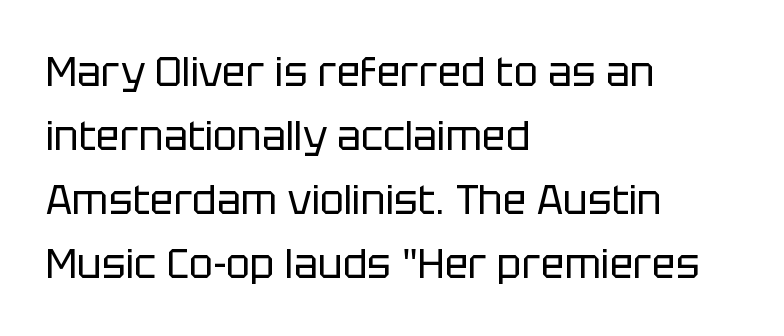
{"serif": "no", "italic": "no", "bold": "no", "weight": "regular", "width": "normal", "stroke_contrast": "low", "x_height": "large", "monospaced": "no", "underline": "no", "align": "left", "line_spacing": "normal", "line_spacing_ratio": 1.6, "letter_spacing": "normal", "letter_spacing_em": 0.0, "glyph_px": 40}
